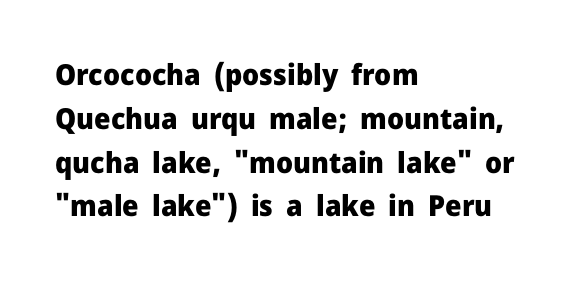
Q: Is the text bold? A: Yes.
Q: Is the text italic (slanted)? A: No, it is upright.
Q: Is the typeface a serif or a sans-serif typeface? A: Sans-serif.
Q: Is the text underlined? A: No.
Q: How is the paragraph aligned? A: Left-aligned.
Q: Is the spacing between letters normal or unusually wide? A: Normal.
Q: Is the spacing between lines tight, normal or loose? A: Normal.
Q: Width (condensed, normal, or wide)? A: Normal.
Q: Stroke contrast? A: Low.
Q: x-height? A: Medium.
Q: Monospaced? A: No.
